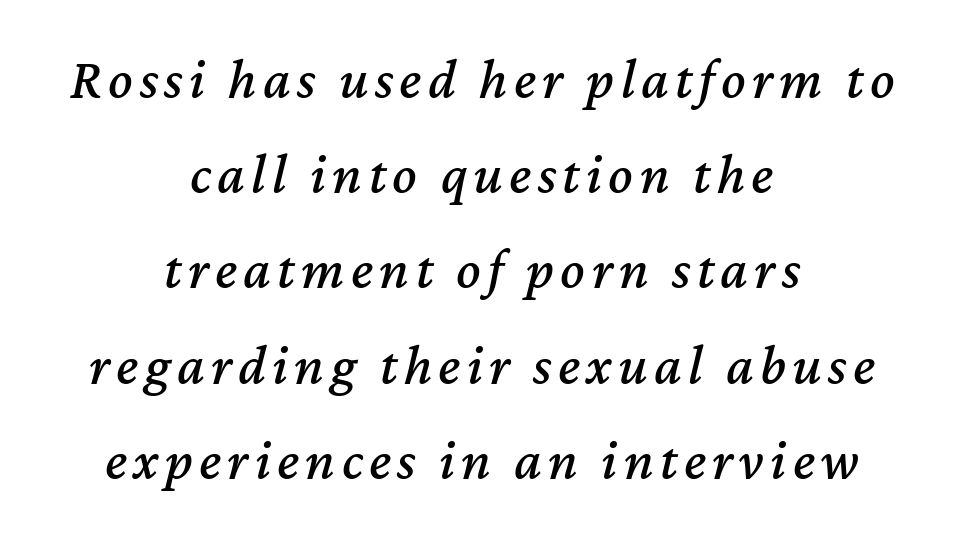
{"italic": "yes", "lean": "right", "slant_degrees": 12, "width": "normal", "stroke_contrast": "medium", "x_height": "medium", "monospaced": "no", "underline": "no", "align": "center", "line_spacing": "normal", "line_spacing_ratio": 1.67, "glyph_px": 57}
